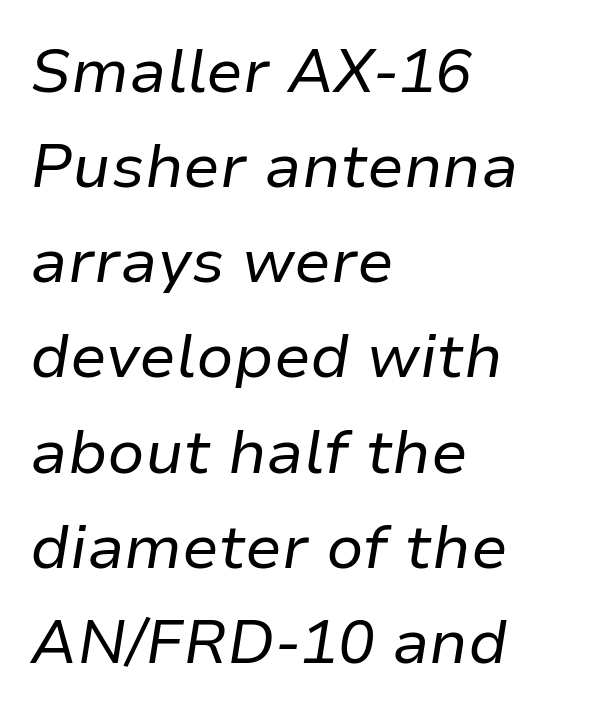
The image shows 61 px regular-weight type, italic (leaning right); set left-aligned, normal line spacing (1.56x), normal letter spacing, not underlined; low stroke contrast and a medium x-height.
